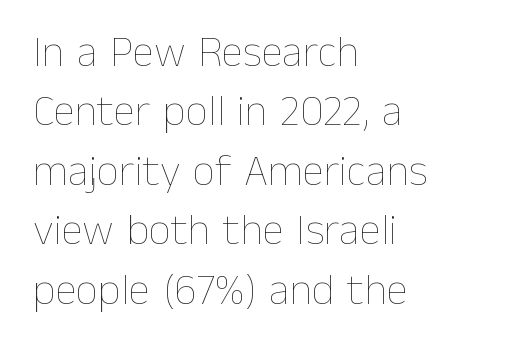
Q: Is the text bold? A: No.
Q: Is the text italic (slanted)? A: No, it is upright.
Q: Is the text underlined? A: No.
Q: How is the paragraph aligned? A: Left-aligned.
Q: Is the spacing between letters normal or unusually wide? A: Normal.
Q: Is the spacing between lines tight, normal or loose? A: Normal.
Q: Width (condensed, normal, or wide)? A: Normal.
Q: Stroke contrast? A: Low.
Q: x-height? A: Medium.
Q: Monospaced? A: No.
